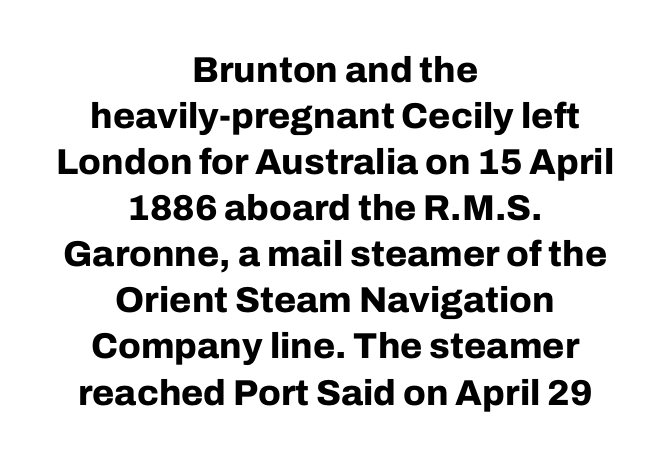
The letters stand upright; this is a roman face. In CSS terms this would be text-align: center. This sample has the flowing, uneven cadence of proportional lettering. Normally led — the rows are evenly, conventionally spaced.
